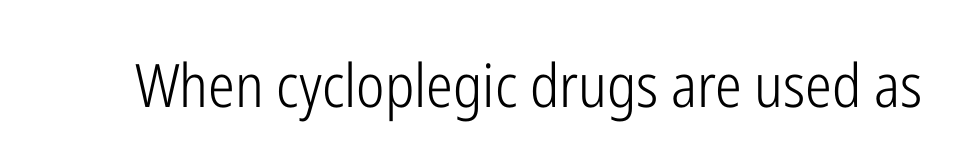
{"serif": "no", "italic": "no", "bold": "no", "weight": "light", "width": "condensed", "stroke_contrast": "low", "x_height": "medium", "monospaced": "no", "underline": "no", "letter_spacing": "normal", "letter_spacing_em": 0.0, "glyph_px": 60}
